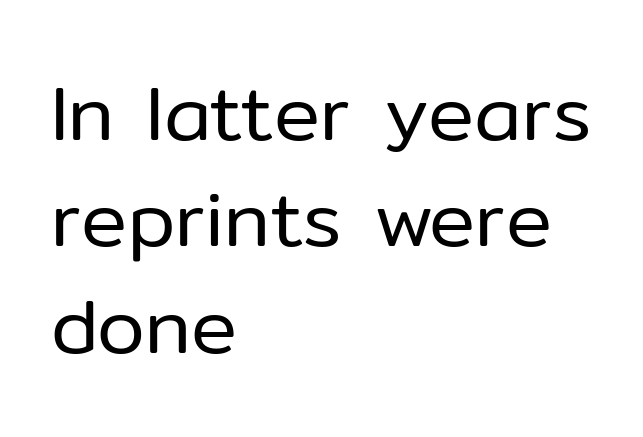
The image shows 77 px regular-weight sans-serif type, upright; set left-aligned, normal line spacing (1.38x), normal letter spacing, not underlined; low stroke contrast and a medium x-height.
